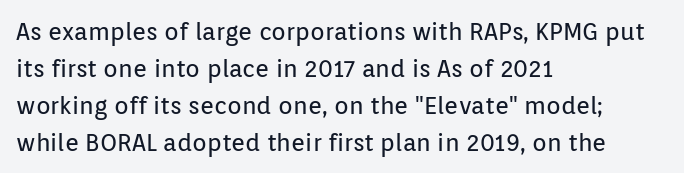
Vertical strokes here are truly vertical. Every row of glyphs begins at an identical x-position on the left. Between one letter and the next there's only the usual sliver of space. Only glyphs here, with clear space below each row.
